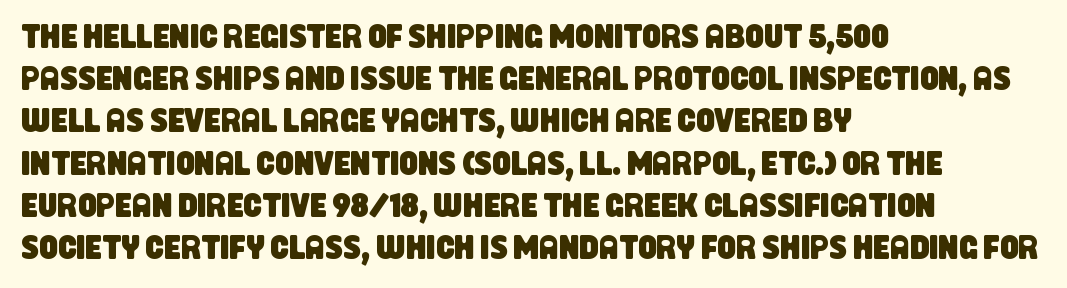
{"serif": "no", "width": "condensed", "stroke_contrast": "low", "x_height": "large", "monospaced": "no", "underline": "no", "align": "left", "line_spacing": "normal", "line_spacing_ratio": 1.28, "letter_spacing": "normal", "letter_spacing_em": 0.0, "glyph_px": 33}
